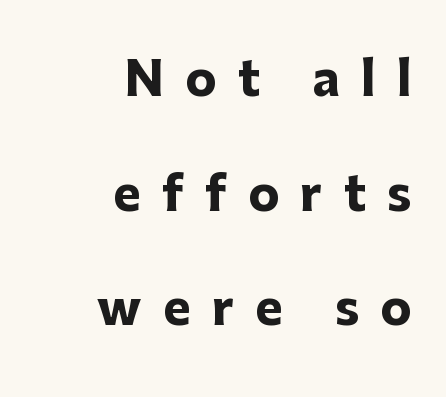
Q: Is the text bold? A: Yes.
Q: Is the text italic (slanted)? A: No, it is upright.
Q: Is the typeface a serif or a sans-serif typeface? A: Sans-serif.
Q: Is the text underlined? A: No.
Q: How is the paragraph aligned? A: Right-aligned.
Q: Is the spacing between letters normal or unusually wide? A: Unusually wide.
Q: Is the spacing between lines tight, normal or loose? A: Loose.
Q: Width (condensed, normal, or wide)? A: Normal.
Q: Stroke contrast? A: Low.
Q: x-height? A: Medium.
Q: Monospaced? A: No.
